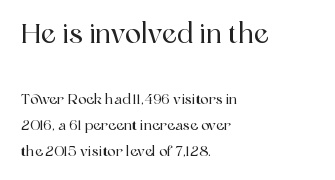
{"italic": "no", "underline": "no", "align": "left", "line_spacing_ratio": 1.84, "letter_spacing": "normal", "letter_spacing_em": 0.0, "larger_block": "first", "size_ratio": 1.93, "glyph_px": 27}
